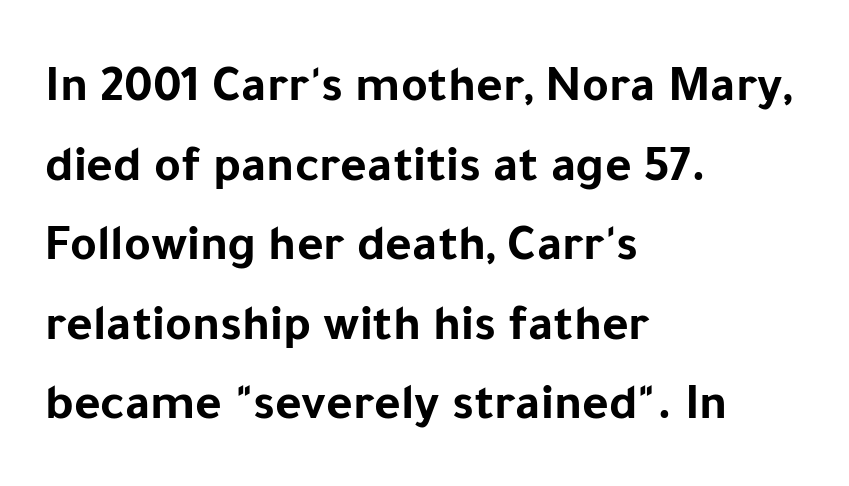
Q: Is the text bold? A: Yes.
Q: Is the text italic (slanted)? A: No, it is upright.
Q: Is the typeface a serif or a sans-serif typeface? A: Sans-serif.
Q: Is the text underlined? A: No.
Q: How is the paragraph aligned? A: Left-aligned.
Q: Is the spacing between letters normal or unusually wide? A: Normal.
Q: Is the spacing between lines tight, normal or loose? A: Normal.
Q: Width (condensed, normal, or wide)? A: Normal.
Q: Stroke contrast? A: Low.
Q: x-height? A: Medium.
Q: Monospaced? A: No.
